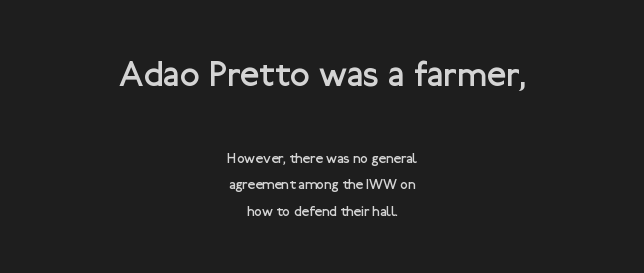
The image shows 36 px regular-weight sans-serif type, upright; set centered, loose line spacing (1.91x), normal letter spacing, not underlined; the first (top) block is 2.57x larger; low stroke contrast and a medium x-height.
